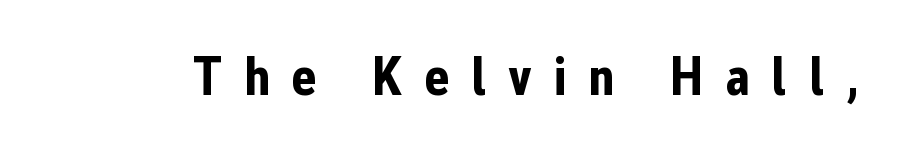
How heavy is the stroke? Heavy — this is a bold. The glyphs in this specimen are sans serif. Posture: vertical. Each word looks stretched out because of the extra space between its letters. The baseline area is clear. Proportional: the letters do not fall into vertical columns.
